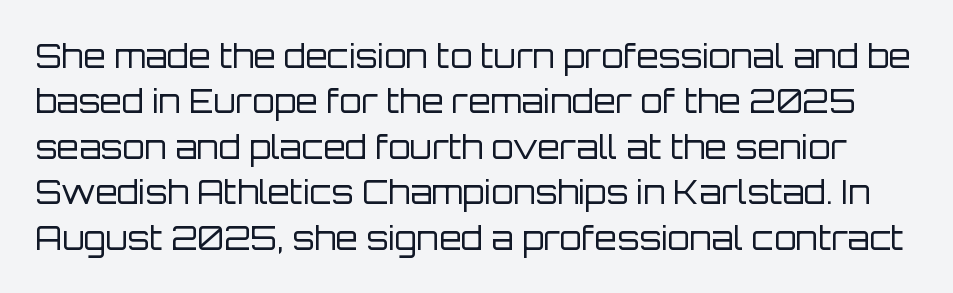
{"serif": "no", "italic": "no", "bold": "no", "weight": "regular", "width": "normal", "stroke_contrast": "low", "x_height": "large", "monospaced": "no", "underline": "no", "line_spacing": "normal", "line_spacing_ratio": 1.42, "letter_spacing": "normal", "letter_spacing_em": 0.0, "glyph_px": 32}
